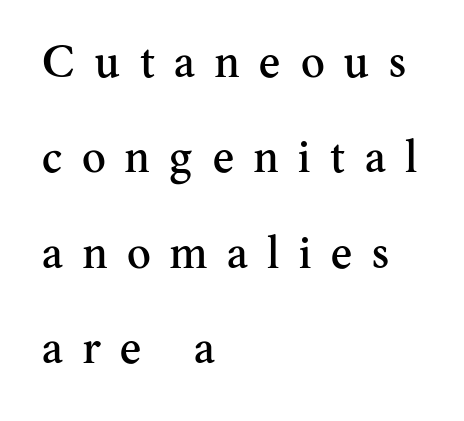
The lines in this sample share a left origin and differ only in where they stop. Each row of text sits above clean, open space. Caption: expanded tracking, letters set apart. This rendering employs a face with finishing strokes, i.e., a serif. Every stem runs plumb, perpendicular to the baseline. This sample has the flowing, uneven cadence of proportional lettering.
